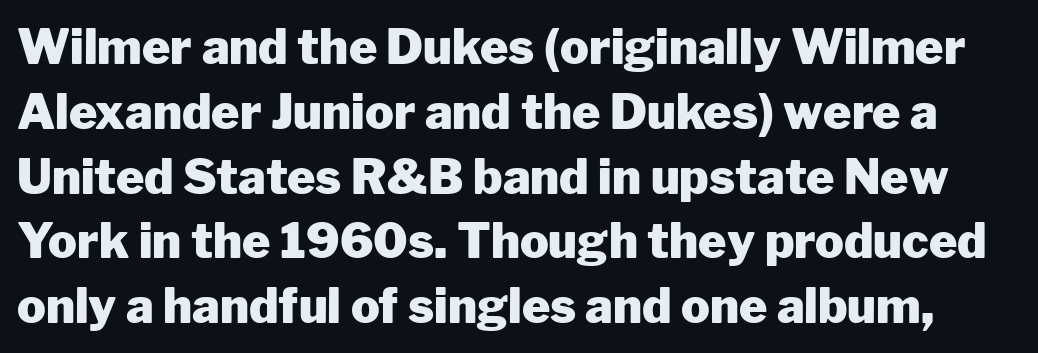
Q: Is the text bold? A: Yes.
Q: Is the text italic (slanted)? A: No, it is upright.
Q: Is the typeface a serif or a sans-serif typeface? A: Sans-serif.
Q: Is the text underlined? A: No.
Q: Is the spacing between letters normal or unusually wide? A: Normal.
Q: Is the spacing between lines tight, normal or loose? A: Normal.
Q: Width (condensed, normal, or wide)? A: Normal.
Q: Stroke contrast? A: Low.
Q: x-height? A: Medium.
Q: Monospaced? A: No.
